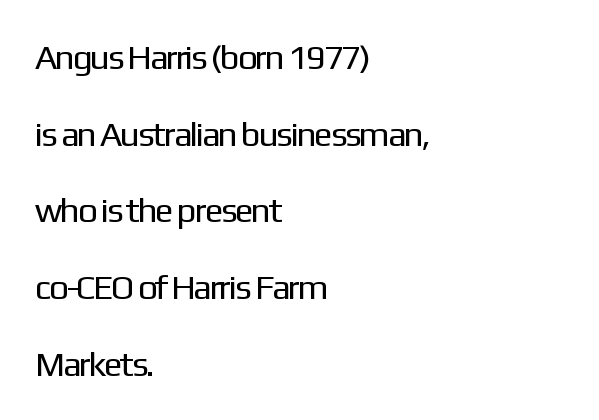
The image shows 35 px regular-weight sans-serif type, upright; set left-aligned, loose line spacing (2.19x), normal letter spacing, not underlined; low stroke contrast and a medium x-height.
